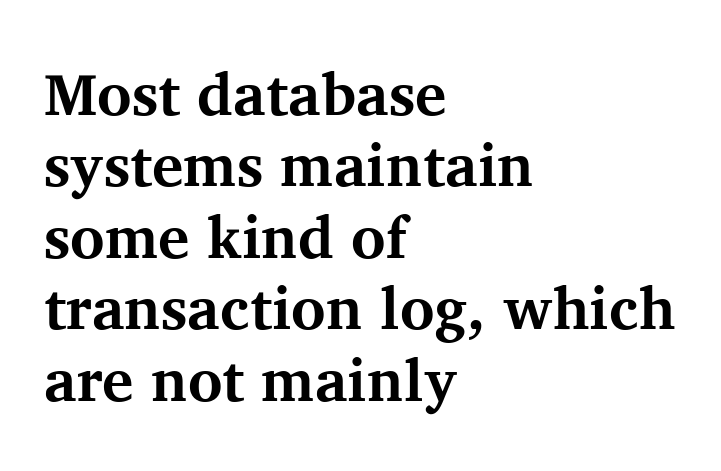
Font category for this specimen: serif. You could not count columns in this text — the font is proportionally spaced. Which margin do the lines hug? The left one — the right edge is uneven. Style check: upright.
